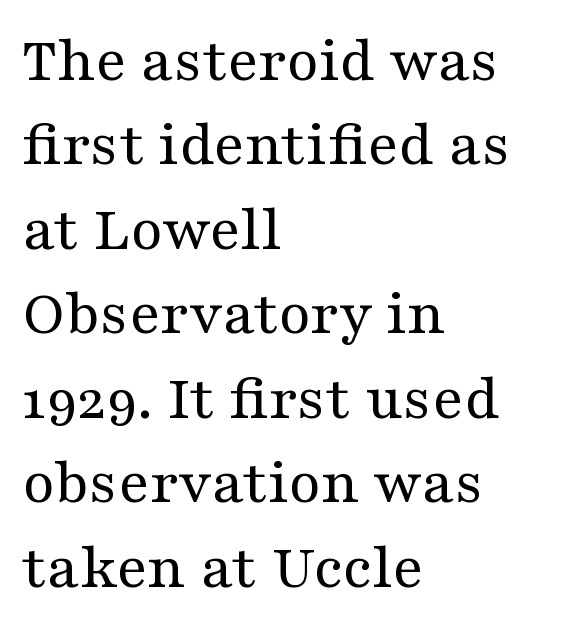
{"serif": "yes", "italic": "no", "bold": "no", "weight": "regular", "width": "wide", "stroke_contrast": "medium", "x_height": "medium", "monospaced": "no", "underline": "no", "align": "left", "line_spacing": "normal", "line_spacing_ratio": 1.3, "letter_spacing": "normal", "letter_spacing_em": 0.0, "glyph_px": 65}
